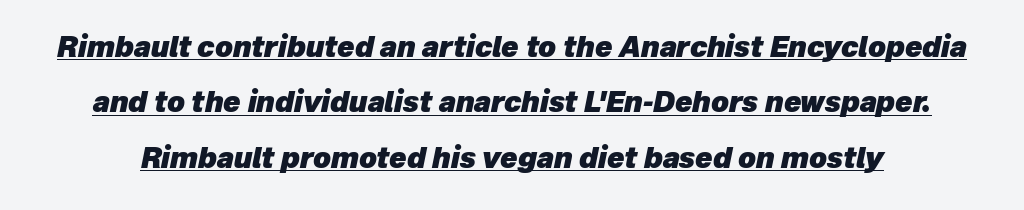
The line-height multiplier appears high, well above default. The font's italic variant was chosen for this text. Looks like someone drew a line under every word here. Here the designer chose a conventional face with non-uniform glyph widths.
